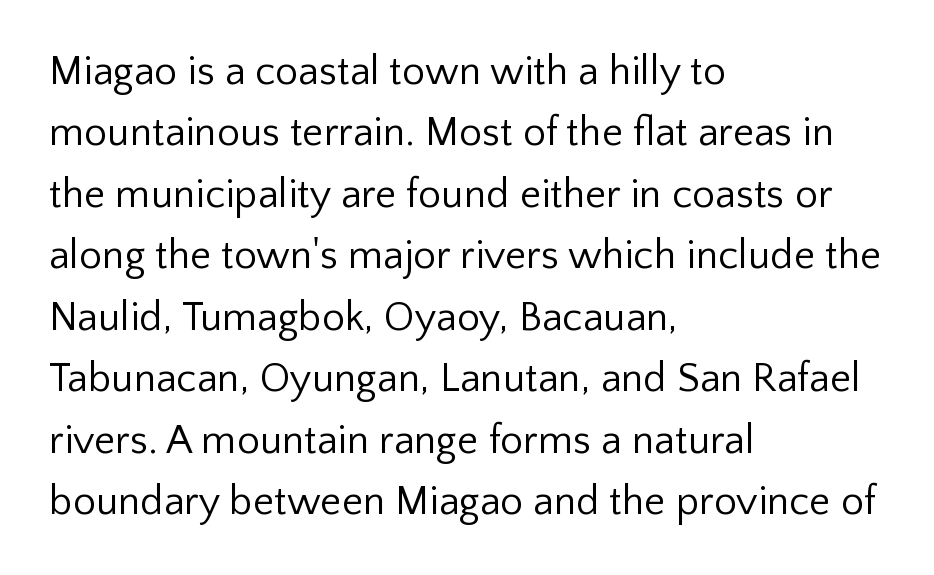
Here the designer chose a conventional face with non-uniform glyph widths. Nope, no serifs anywhere on these letters. The string is rendered with underlining switched off. The letters look calm and open, with moderate or lighter stems.
